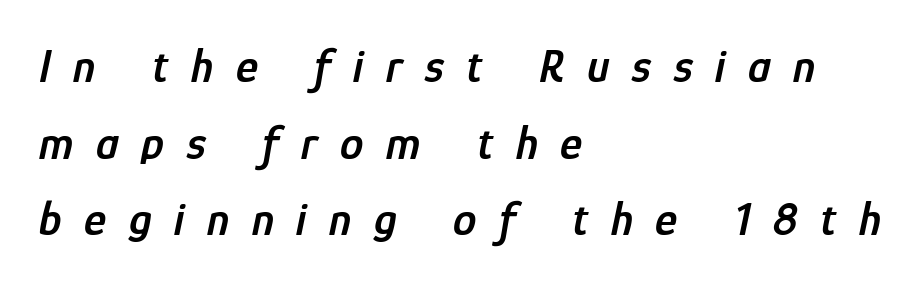
The line texture is sparse and dotted thanks to wide tracking. Type without underlining. Which margin do the lines hug? The left one — the right edge is uneven. When letters slant like this, we call the style italic.
